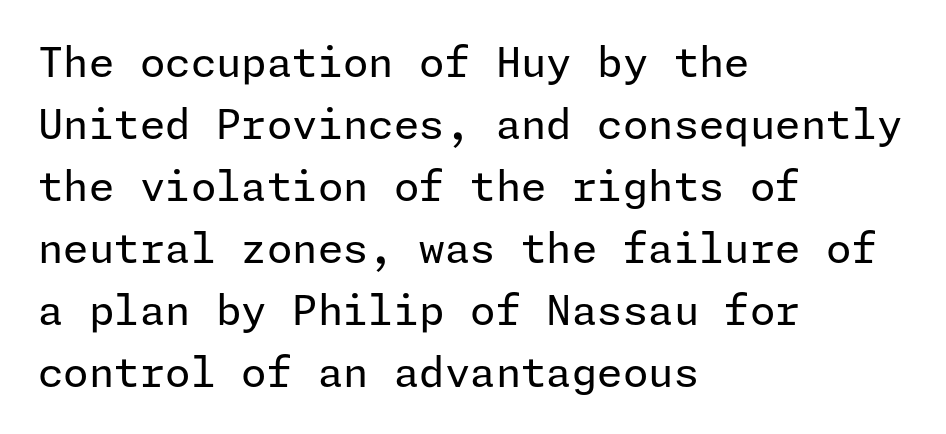
The line texture is even and compact thanks to regular tracking. These lines were composed using upright roman letters. The lines sit at an ordinary, default distance from one another. Reading down the block, your eye returns to a fixed left position each line.
